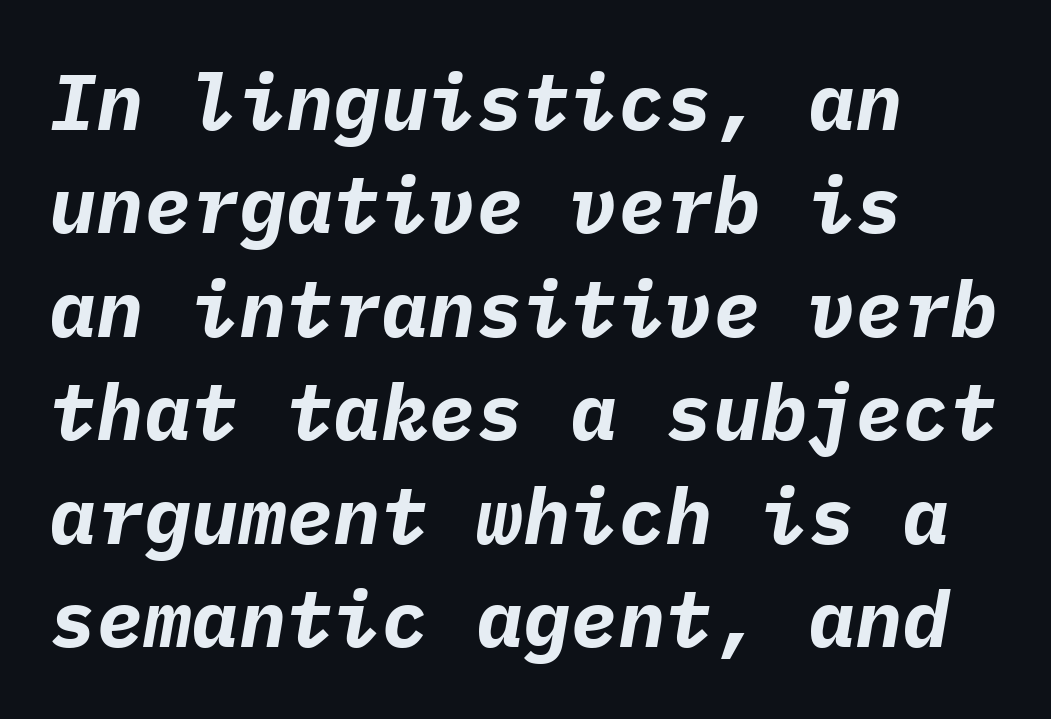
{"italic": "yes", "lean": "right", "slant_degrees": 9, "bold": "yes", "weight": "bold", "width": "normal", "stroke_contrast": "low", "x_height": "medium", "monospaced": "yes", "underline": "no", "align": "left", "line_spacing": "normal", "line_spacing_ratio": 1.31, "letter_spacing": "normal", "letter_spacing_em": 0.0, "glyph_px": 79}
